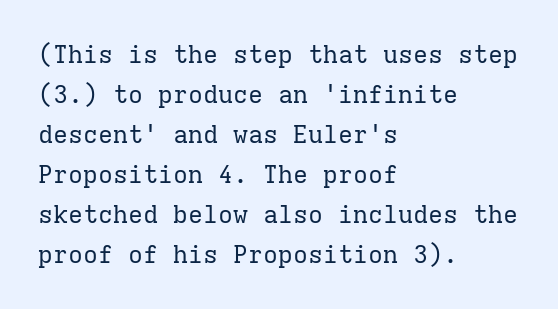
The image shows 25 px text type, upright; set left-aligned, normal line spacing (1.6x), normal letter spacing, not underlined.
